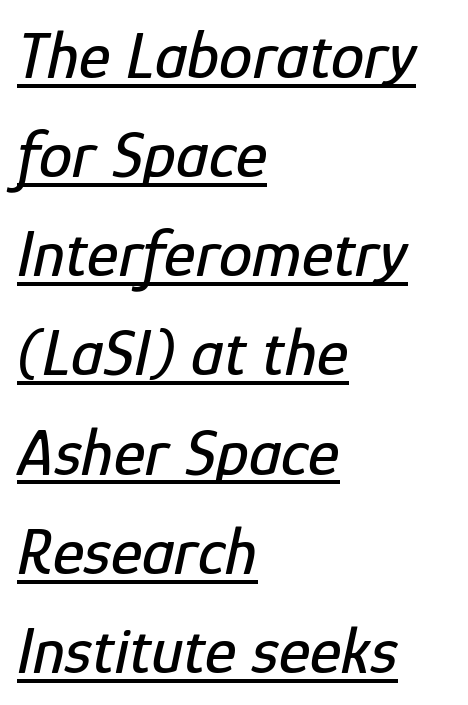
{"italic": "yes", "lean": "right", "slant_degrees": 12, "width": "condensed", "stroke_contrast": "low", "x_height": "medium", "monospaced": "no", "underline": "yes", "align": "left", "line_spacing": "normal", "line_spacing_ratio": 1.48, "letter_spacing": "normal", "letter_spacing_em": 0.0, "glyph_px": 67}
